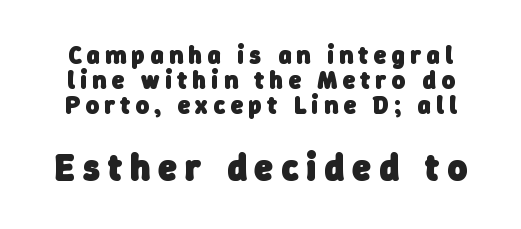
Compare the two chunks: the lower has the greater cap height. Unmarked baselines from the first word to the last. A full-strength bold gives these letters their thick strokes. Vertically, the passage feels compressed, each row crowding the next.
